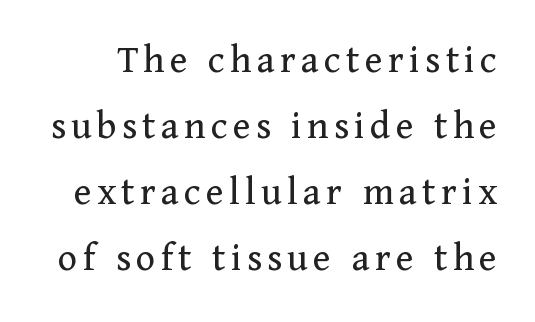
Unmarked baselines from the first word to the last. The typeface chosen for these lines features serifs. You could not count columns in this text — the font is proportionally spaced. A normal amount of white space separates one row of letters from the next.
